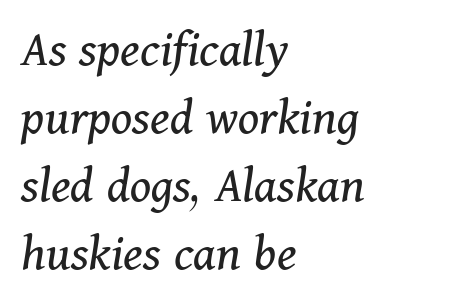
The image shows 53 px regular-weight serif type, italic (leaning right); set left-aligned, normal line spacing (1.28x), normal letter spacing, not underlined; medium stroke contrast and a medium x-height.
